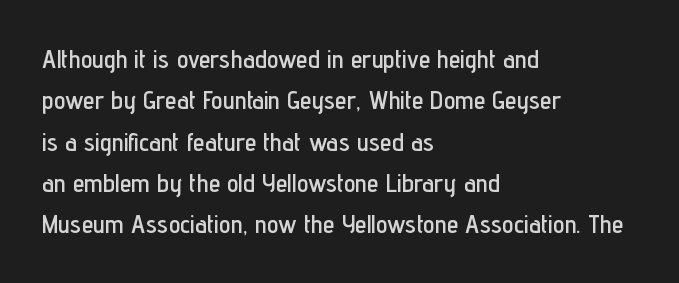
{"italic": "no", "underline": "no", "align": "left", "line_spacing": "normal", "line_spacing_ratio": 1.59, "letter_spacing": "normal", "letter_spacing_em": 0.0, "glyph_px": 26}
